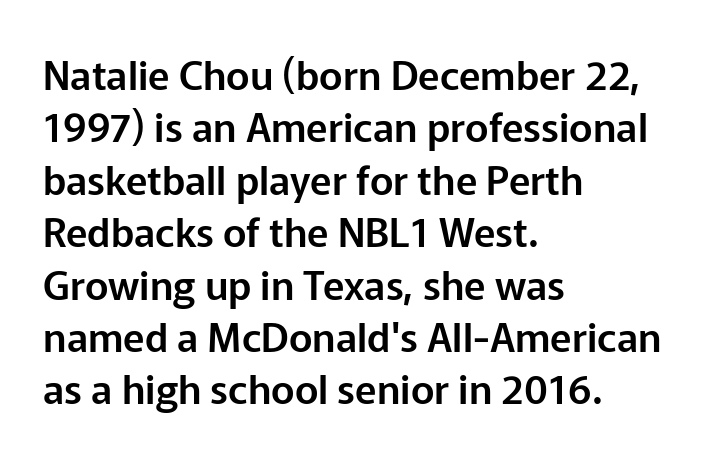
The image shows 40 px sans-serif type, upright; set left-aligned, normal line spacing (1.31x), normal letter spacing, not underlined; low stroke contrast and a medium x-height.
